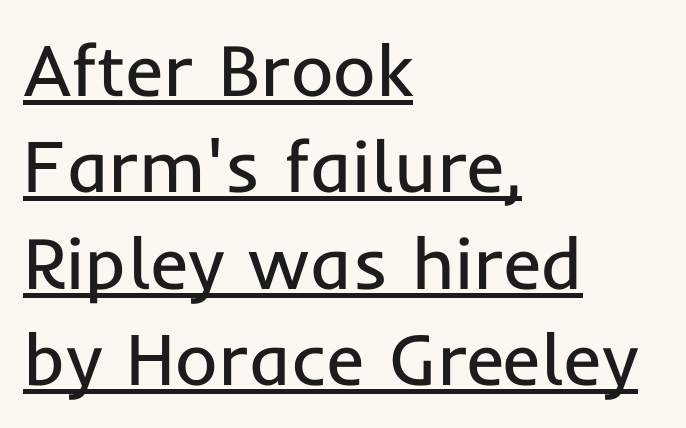
Q: Is the text bold? A: No.
Q: Is the text italic (slanted)? A: No, it is upright.
Q: Is the typeface a serif or a sans-serif typeface? A: Sans-serif.
Q: Is the text underlined? A: Yes.
Q: How is the paragraph aligned? A: Left-aligned.
Q: Is the spacing between letters normal or unusually wide? A: Normal.
Q: Is the spacing between lines tight, normal or loose? A: Normal.
Q: Width (condensed, normal, or wide)? A: Normal.
Q: Stroke contrast? A: Low.
Q: x-height? A: Medium.
Q: Monospaced? A: No.
